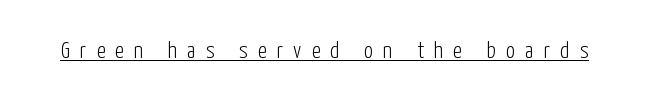
Q: Is the text bold? A: No.
Q: Is the text italic (slanted)? A: No, it is upright.
Q: Is the text underlined? A: Yes.
Q: Is the spacing between letters normal or unusually wide? A: Unusually wide.
